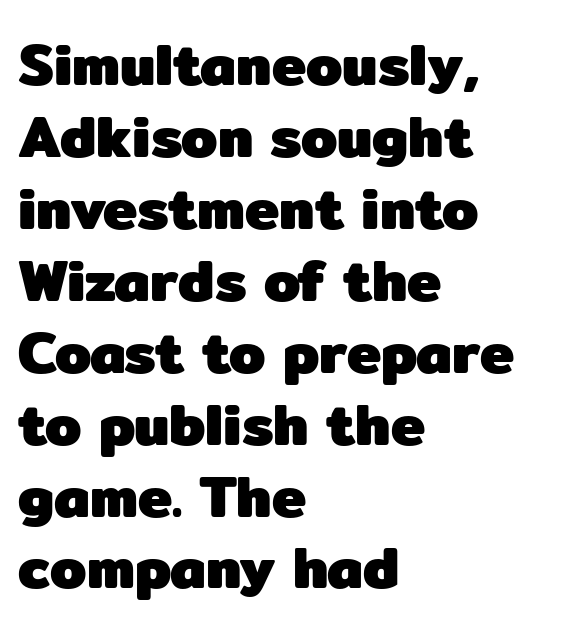
The image shows 58 px heavy sans-serif type, upright; set left-aligned, line spacing 1.24x, normal letter spacing, not underlined; low stroke contrast and a medium x-height.
